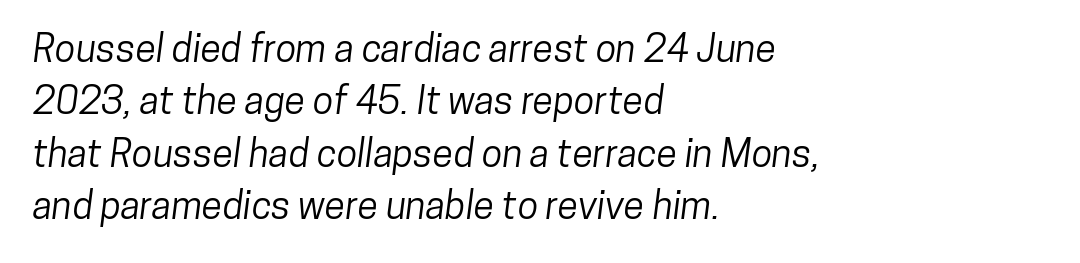
The image shows 38 px condensed sans-serif type; set left-aligned, normal line spacing (1.38x), normal letter spacing, not underlined; low stroke contrast and a medium x-height.
